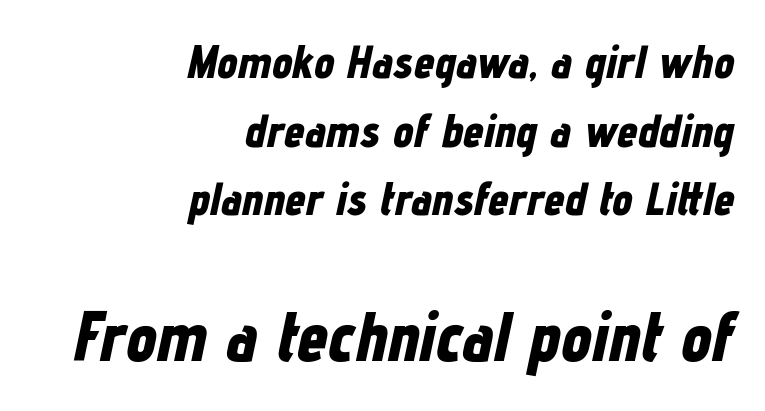
Bare-footed words on every line. Is the type bold? Yes — the strokes are clearly thick and heavy. Line spacing here is normal. No extra tracking has been applied to these lines.
